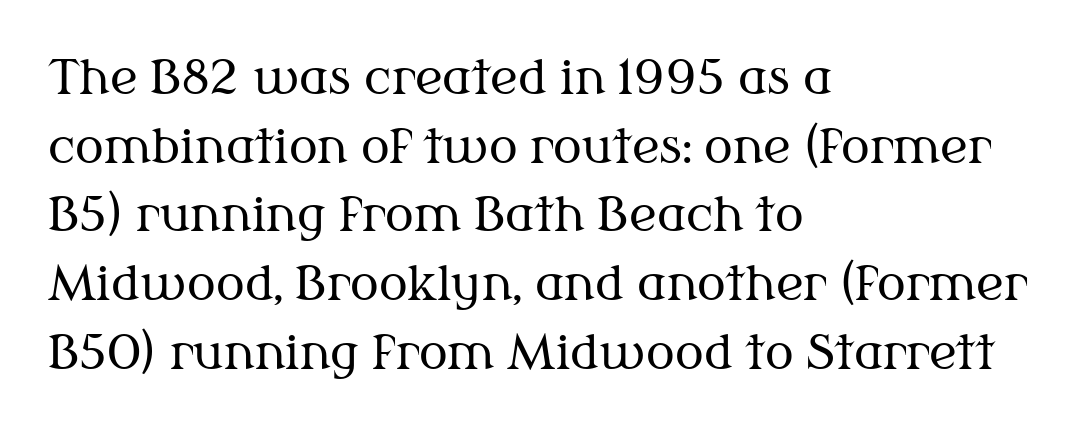
Rendered with straight, roman letterforms. Is this a heavy cut? Hardly; it is regular or lighter. Is there much room between lines? A standard amount, neither cramped nor airy. Varying glyph widths throughout — classic text-font behaviour.
